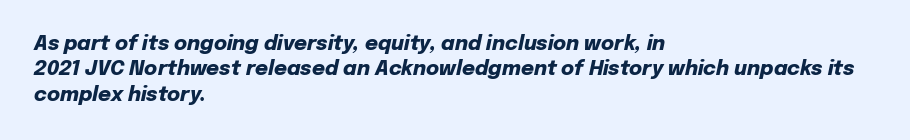
The image shows 20 px bold type, italic (leaning right); set left-aligned, normal line spacing (1.27x), normal letter spacing, not underlined.
